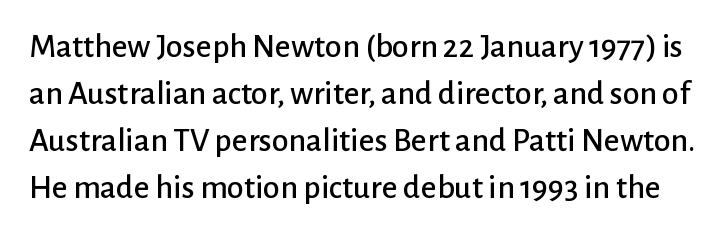
The image shows 34 px sans-serif type, upright; set normal line spacing (1.38x), normal letter spacing, not underlined; low stroke contrast and a medium x-height.
